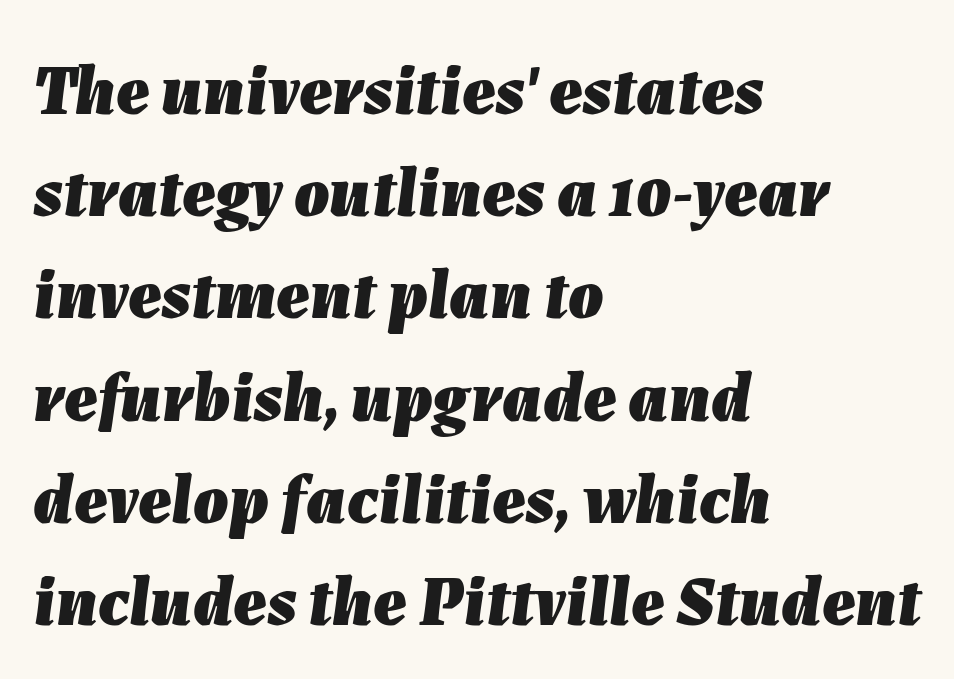
{"italic": "yes", "lean": "right", "slant_degrees": 7, "bold": "yes", "weight": "heavy", "width": "normal", "stroke_contrast": "low", "x_height": "medium", "monospaced": "no", "underline": "no", "align": "left", "line_spacing": "normal", "line_spacing_ratio": 1.46, "letter_spacing": "normal", "letter_spacing_em": 0.0, "glyph_px": 70}
